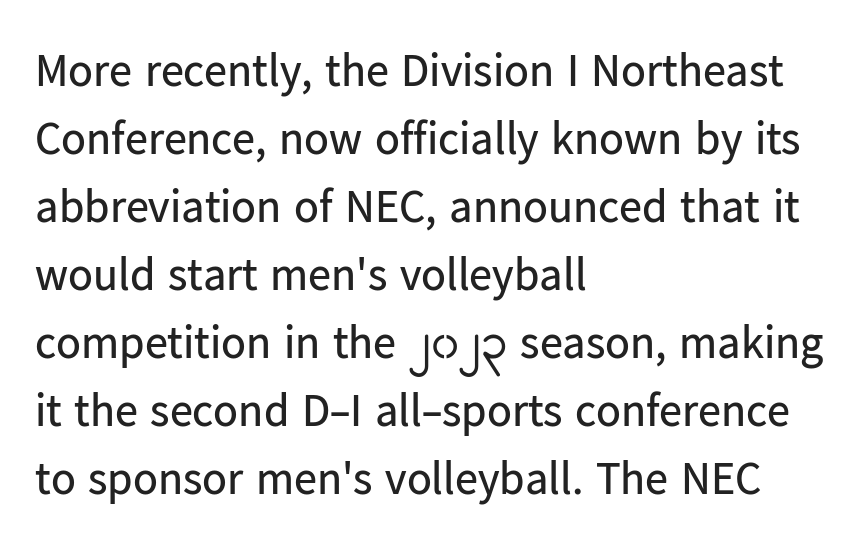
{"serif": "no", "italic": "no", "bold": "no", "weight": "regular", "width": "normal", "stroke_contrast": "low", "x_height": "medium", "monospaced": "no", "underline": "no", "align": "left", "line_spacing": "normal", "line_spacing_ratio": 1.48, "letter_spacing": "normal", "letter_spacing_em": 0.0, "glyph_px": 46}
